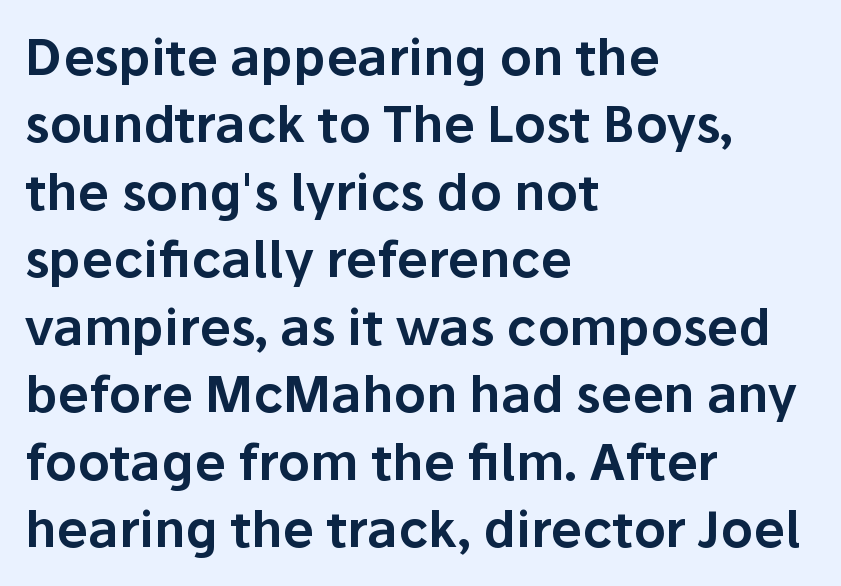
{"serif": "no", "italic": "no", "width": "normal", "stroke_contrast": "low", "x_height": "medium", "monospaced": "no", "underline": "no", "align": "left", "line_spacing": "normal", "line_spacing_ratio": 1.35, "letter_spacing": "normal", "letter_spacing_em": 0.0, "glyph_px": 50}
